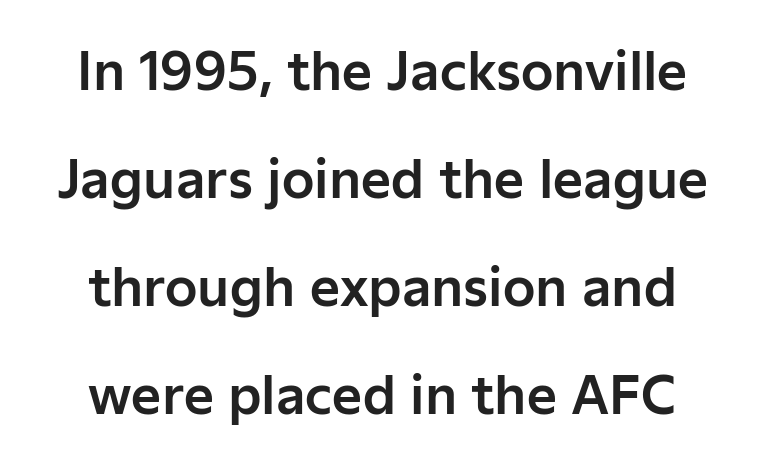
The image shows 52 px sans-serif type, upright; set loose line spacing (2.08x), normal letter spacing, not underlined; low stroke contrast and a medium x-height.
